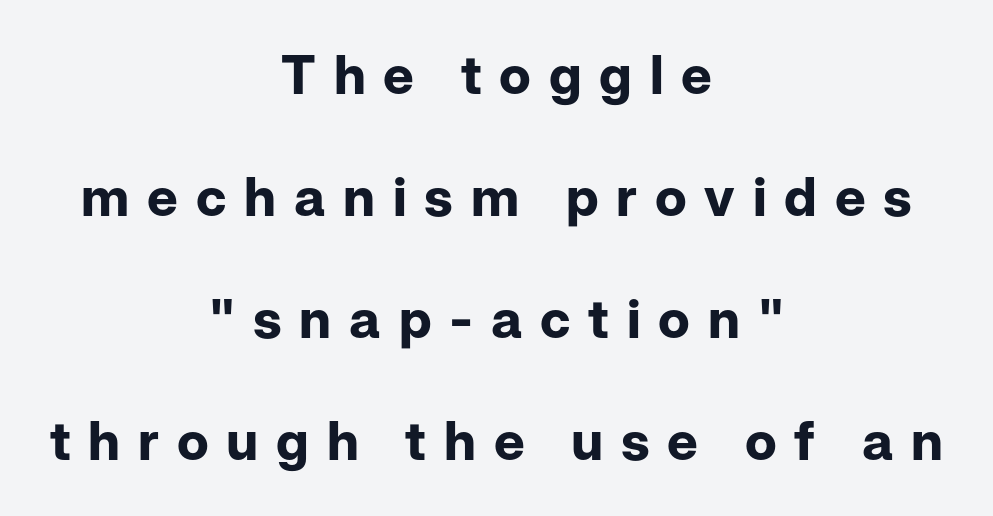
{"serif": "no", "italic": "no", "bold": "yes", "weight": "bold", "width": "normal", "stroke_contrast": "low", "x_height": "medium", "monospaced": "no", "underline": "no", "align": "center", "line_spacing": "loose", "line_spacing_ratio": 2.26, "letter_spacing": "wide", "letter_spacing_em": 0.33, "glyph_px": 54}
